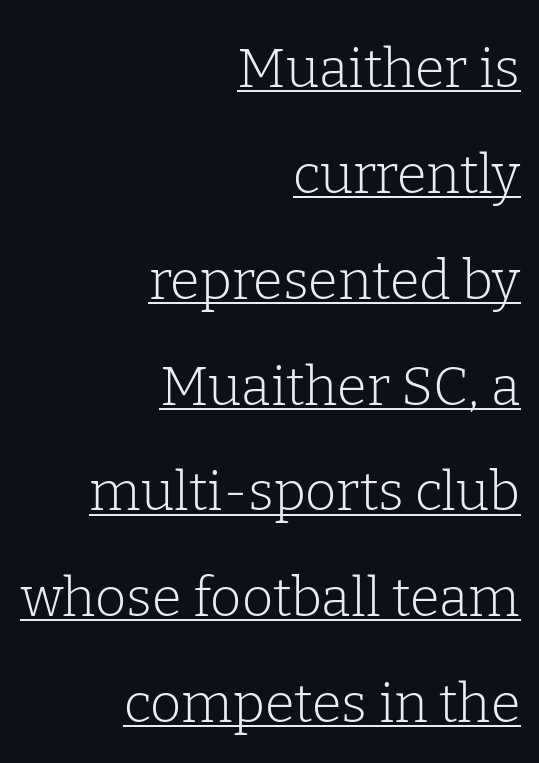
{"serif": "yes", "italic": "no", "bold": "no", "weight": "light", "width": "normal", "stroke_contrast": "low", "x_height": "medium", "monospaced": "no", "underline": "yes", "align": "right", "line_spacing": "loose", "line_spacing_ratio": 1.96, "letter_spacing": "normal", "letter_spacing_em": 0.0, "glyph_px": 54}
